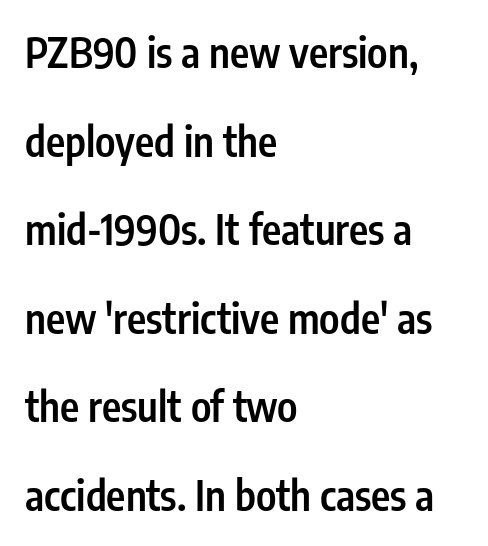
Whoever set this chose breathing room over compactness in the vertical rhythm. These lines are set flush left with a ragged right edge. Every letter is mildly thick-stroked: semibold rather than bold. Posture: vertical. Glance below the letters and you will spot only blank space.
